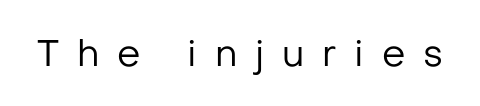
{"serif": "no", "italic": "no", "bold": "no", "weight": "regular", "width": "normal", "stroke_contrast": "low", "x_height": "medium", "monospaced": "no", "underline": "no", "letter_spacing": "wide", "letter_spacing_em": 0.48, "glyph_px": 37}
